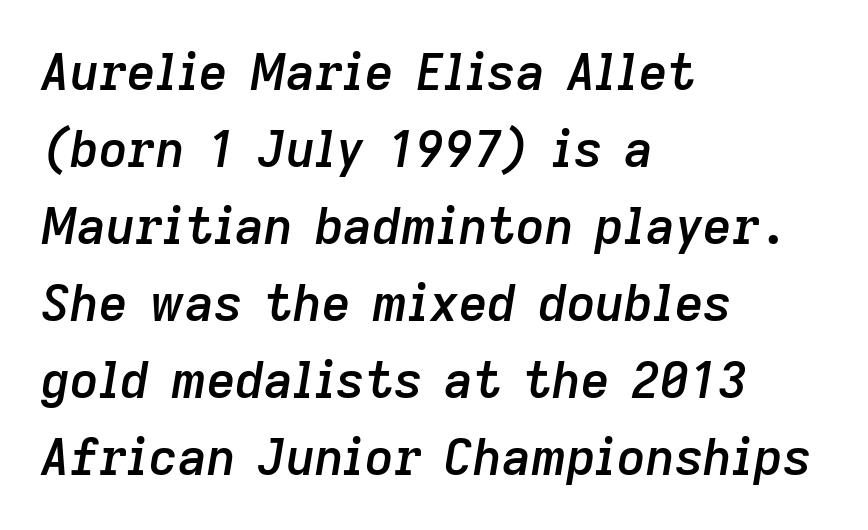
Proportional: the letters do not fall into vertical columns. The gap between lines stays unmarked. The font's italic variant was chosen for this text. All the whitespace from short lines collects on the right. What stands out about the letter spacing? Nothing — it is the standard amount. The leading is moderate, giving the passage an even texture.
